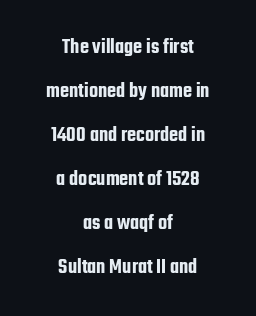
The image shows 21 px text type, upright; set centered, loose line spacing (2.1x), normal letter spacing, not underlined.
